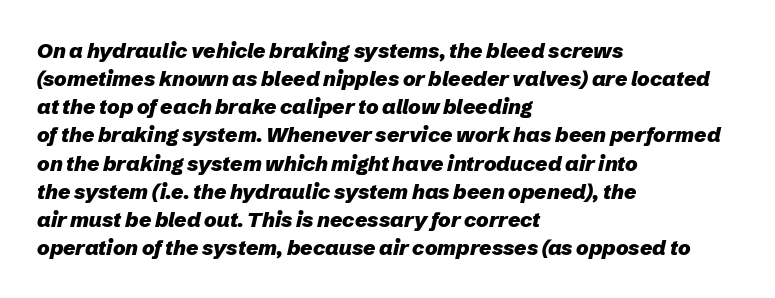
The paragraph has a hard left edge and a soft right edge. This rendering leaves character spacing at its baseline value. Bare-footed words on every line. A typesetter would call this leading conventional body-copy spacing. As a designer I'd log this as weight 700, bold.
